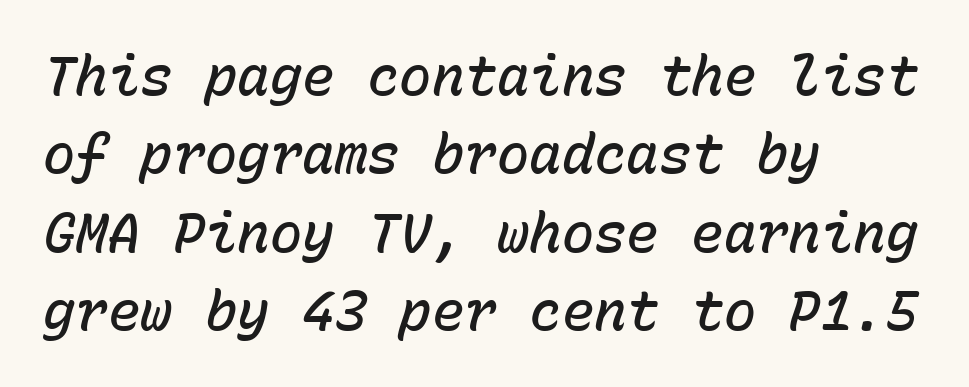
Every row of glyphs begins at an identical x-position on the left. Standard letterfit; no display-style spreading of the glyphs. Tall strokes in this sample are angled rather than plumb. Monospaced: the letters line up in strict vertical columns. Regarding leading, the lines here are spaced in the standard way. Letters rest on an invisible, unmarked baseline.
